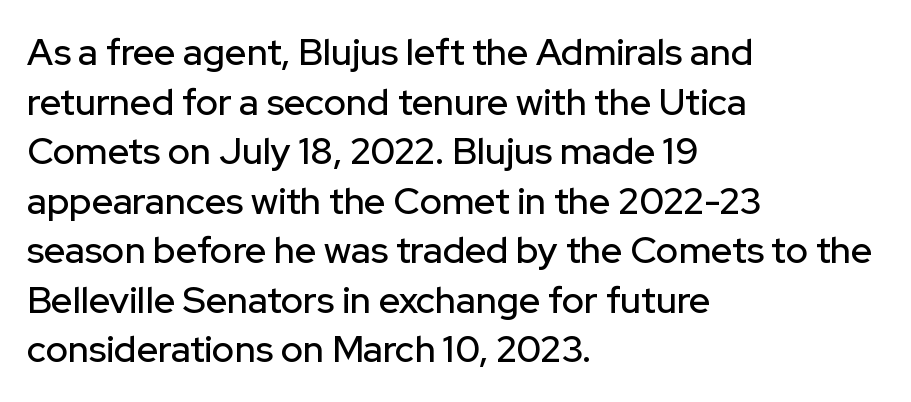
The image shows 37 px sans-serif type, upright; set left-aligned, normal line spacing (1.34x), normal letter spacing, not underlined; low stroke contrast and a medium x-height.
